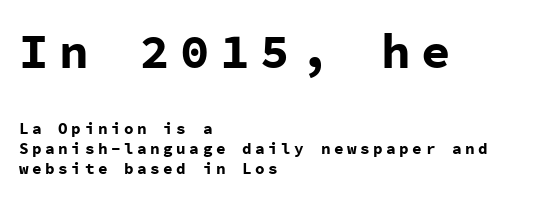
A typesetter would call this monospace, since all characters share one set width. Is this a sans? Yes — the strokes have no serifs. The emphasis by scale lands on block number one, above. Characters follow at a spacing far wider than the type designer built in. The letters stand upright; this is a roman face.
